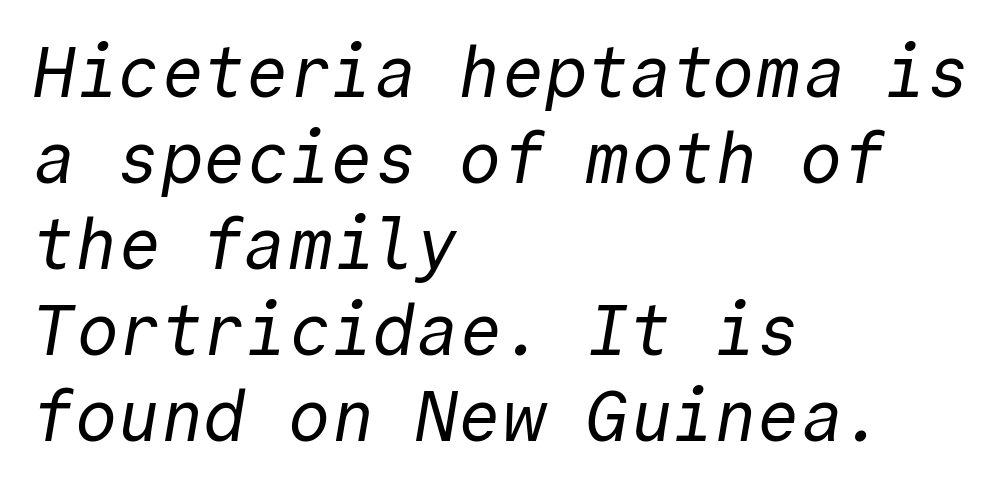
{"serif": "no", "bold": "no", "weight": "regular", "width": "normal", "x_height": "medium", "monospaced": "yes", "underline": "no", "align": "left", "line_spacing_ratio": 1.21, "letter_spacing": "normal", "letter_spacing_em": 0.0, "glyph_px": 71}
